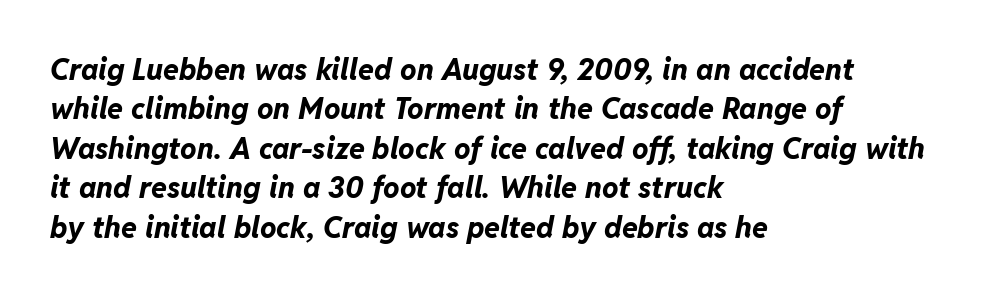
Notice how descenders clear the ascenders below comfortably — that's standard leading. The whole block is typeset with a tilt. Clear beneath every line of the passage. This sample uses plain, unmodified letter spacing.
